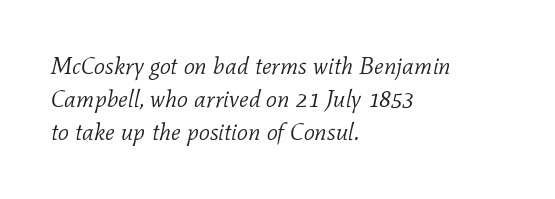
The image shows 24 px text type, italic (leaning right); set left-aligned, normal line spacing (1.38x), normal letter spacing, not underlined.
